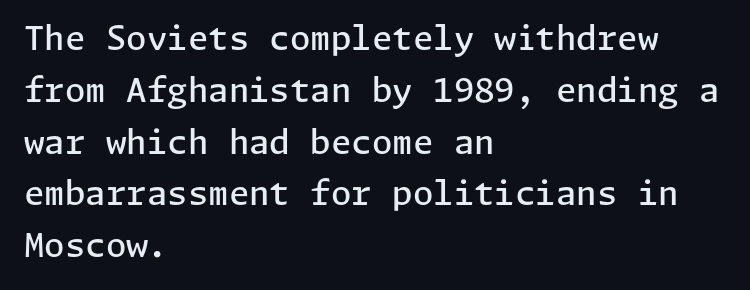
The image shows 33 px semibold sans-serif type, upright; set left-aligned, normal line spacing (1.57x), normal letter spacing, not underlined; low stroke contrast and a medium x-height.
